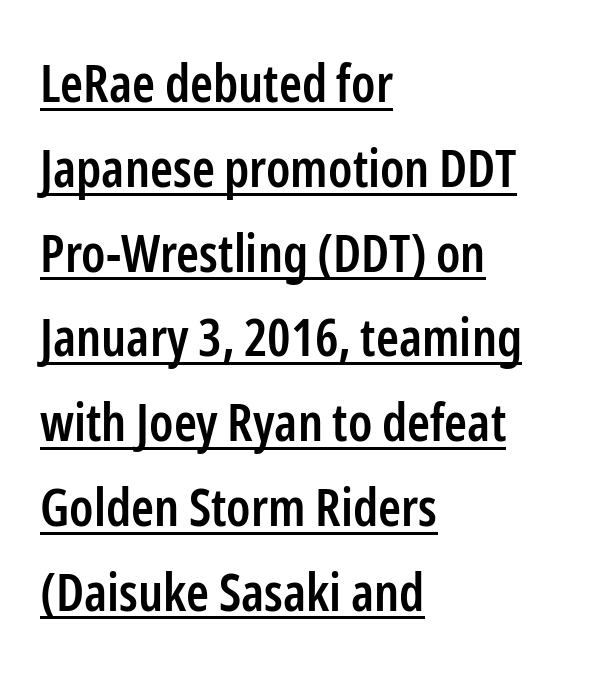
The image shows 52 px semibold, condensed sans-serif type, upright; set left-aligned, normal line spacing (1.63x), normal letter spacing, underlined; low stroke contrast and a medium x-height.
